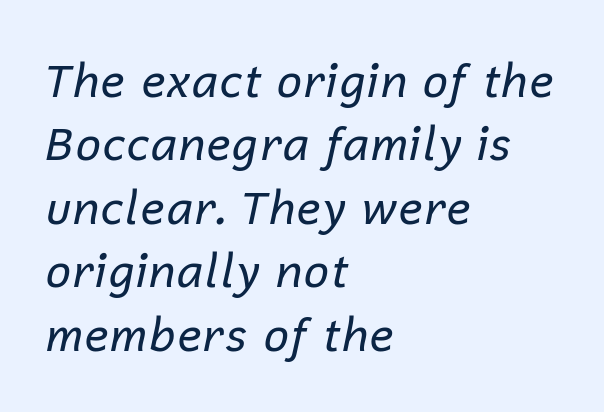
{"italic": "yes", "lean": "right", "slant_degrees": 12, "bold": "no", "weight": "regular", "width": "normal", "stroke_contrast": "low", "x_height": "medium", "monospaced": "no", "underline": "no", "align": "left", "line_spacing": "normal", "line_spacing_ratio": 1.38, "letter_spacing": "normal", "letter_spacing_em": 0.0, "glyph_px": 46}
